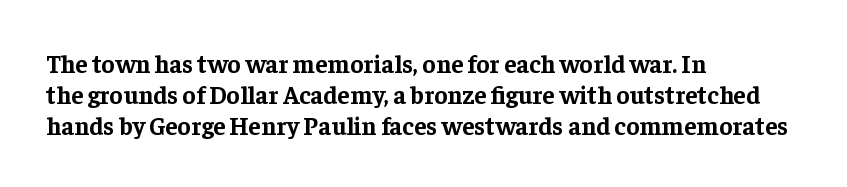
You'd pick this weight for a headline — it's a proper bold. Upright lettering throughout. Nothing unusual about the tracking: characters are spaced as the font intends. Check the space under the baseline: it is left empty.
